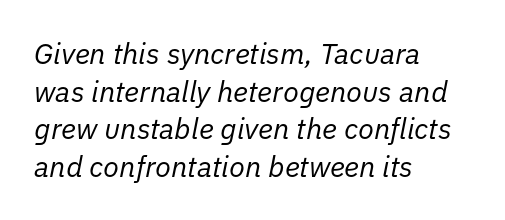
Q: Is the text bold? A: No.
Q: Is the text italic (slanted)? A: Yes, it leans right by about 11 degrees.
Q: Is the text underlined? A: No.
Q: How is the paragraph aligned? A: Left-aligned.
Q: Is the spacing between letters normal or unusually wide? A: Normal.
Q: Is the spacing between lines tight, normal or loose? A: Normal.
Q: Width (condensed, normal, or wide)? A: Normal.
Q: Stroke contrast? A: Low.
Q: x-height? A: Medium.
Q: Monospaced? A: No.
